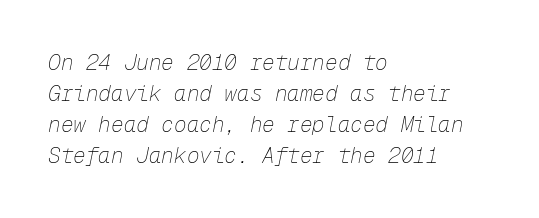
The image shows 21 px text type, italic (leaning right); set left-aligned, normal line spacing (1.47x), normal letter spacing, not underlined.
